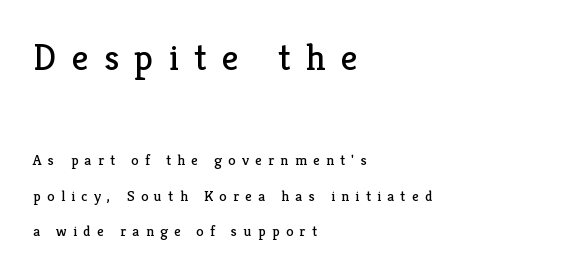
{"serif": "yes", "italic": "no", "bold": "no", "weight": "regular", "width": "normal", "stroke_contrast": "low", "x_height": "medium", "monospaced": "no", "underline": "no", "align": "left", "line_spacing": "loose", "line_spacing_ratio": 2.37, "letter_spacing": "wide", "letter_spacing_em": 0.42, "larger_block": "first", "size_ratio": 2.47, "glyph_px": 37}
